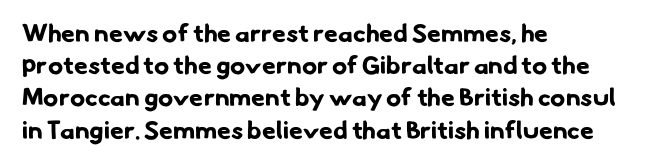
{"bold": "yes", "underline": "no", "align": "left", "line_spacing": "normal", "line_spacing_ratio": 1.29, "letter_spacing": "normal", "letter_spacing_em": 0.0, "glyph_px": 25}
